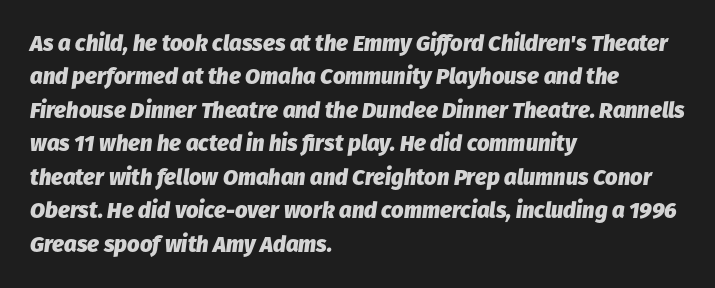
The text block is weighted toward the left margin, trailing off unevenly rightward. Baseline-to-baseline distance is the conventional proportion of letter height. Lines of text with bare space underneath. This rendering leaves character spacing at its baseline value. Is the type slanted? Yes — the strokes lean at a clear angle.
